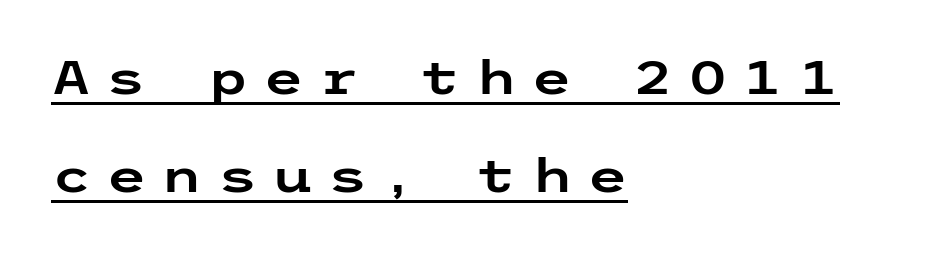
The image shows 47 px wide sans-serif type, upright; set left-aligned, loose line spacing (2.08x), unusually wide letter spacing (+0.3 em), underlined; low stroke contrast and a medium x-height.
